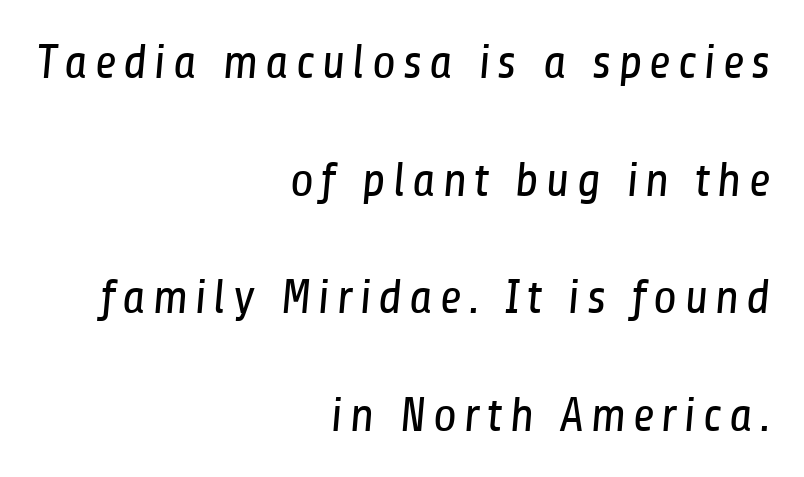
The image shows 49 px regular-weight, condensed sans-serif type; set right-aligned, loose line spacing (2.4x), not underlined; low stroke contrast and a medium x-height.
